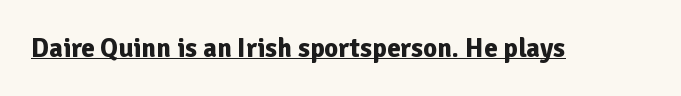
Q: Is the text bold? A: Yes.
Q: Is the text italic (slanted)? A: No, it is upright.
Q: Is the text underlined? A: Yes.
Q: Is the spacing between letters normal or unusually wide? A: Normal.
